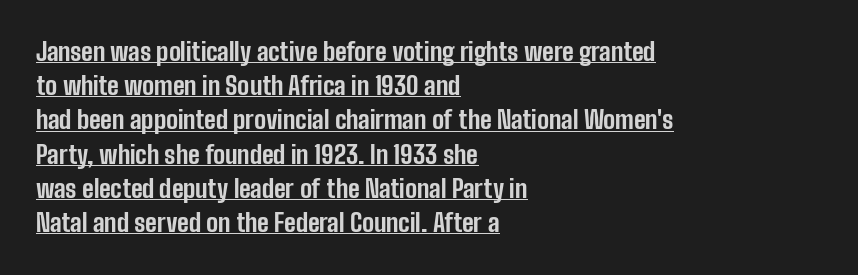
The image shows 25 px bold type, upright; set left-aligned, normal line spacing (1.37x), normal letter spacing, underlined.
